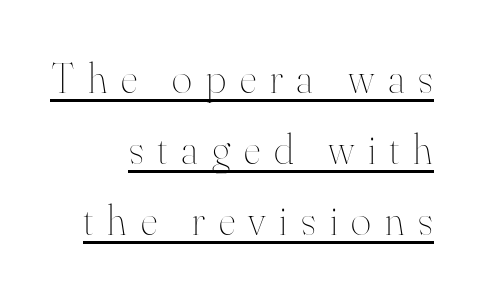
{"italic": "no", "bold": "no", "weight": "thin", "width": "normal", "stroke_contrast": "high", "x_height": "small", "monospaced": "no", "underline": "yes", "align": "right", "line_spacing": "normal", "line_spacing_ratio": 1.65, "letter_spacing": "wide", "letter_spacing_em": 0.32, "glyph_px": 43}
